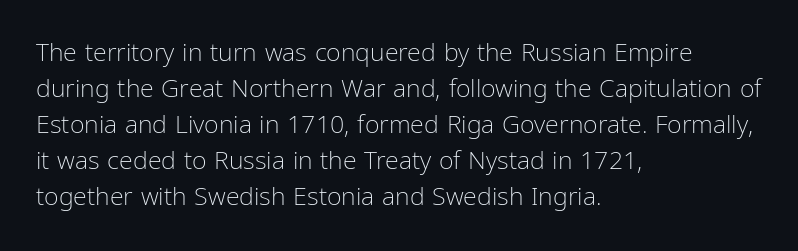
The image shows 25 px text type, upright; set left-aligned, normal line spacing (1.44x), normal letter spacing, not underlined.
